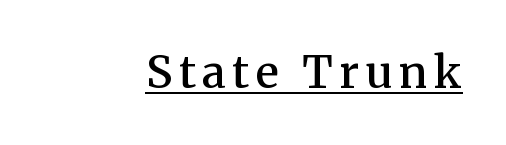
Q: Is the text bold? A: Semi-bold.
Q: Is the text italic (slanted)? A: No, it is upright.
Q: Is the typeface a serif or a sans-serif typeface? A: Serif.
Q: Is the text underlined? A: Yes.
Q: Width (condensed, normal, or wide)? A: Normal.
Q: Stroke contrast? A: Medium.
Q: x-height? A: Medium.
Q: Monospaced? A: No.
